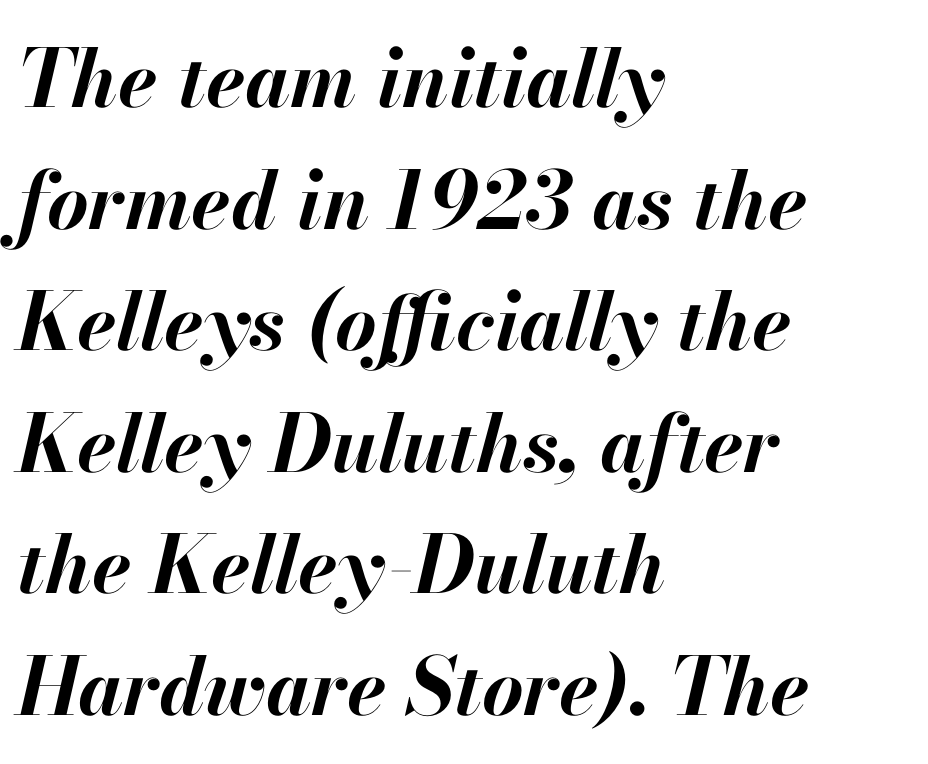
The tracking reads as untouched default to a designer's eye. Here the designer chose a conventional face with non-uniform glyph widths. Each line starts at the same left margin while the right side varies. Each row of text sits above clean, open space. Pretty heavy lettering here — definitely bold. Regarding leading, the lines here are spaced in the standard way.
